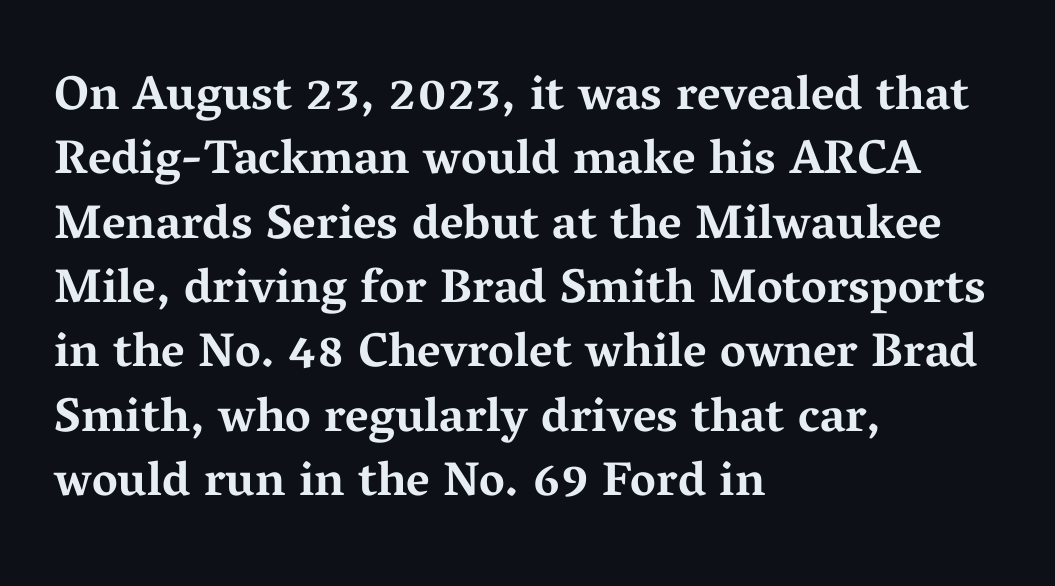
The image shows 48 px bold, wide serif type, upright; set left-aligned, normal line spacing (1.34x), normal letter spacing, not underlined; medium stroke contrast and a medium x-height.
